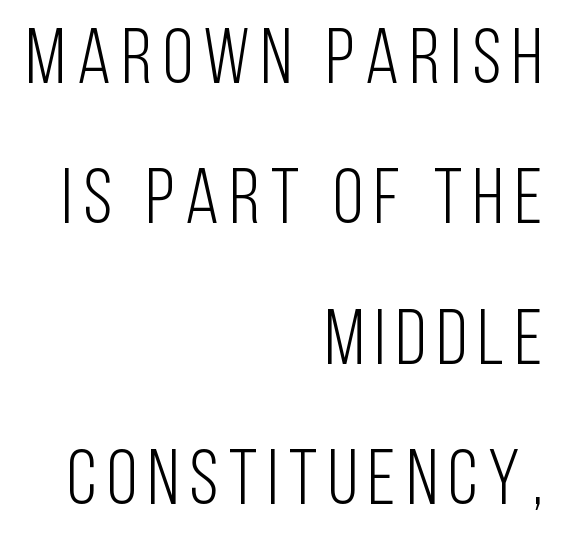
Q: Is the text bold? A: No.
Q: Is the text italic (slanted)? A: No, it is upright.
Q: Is the typeface a serif or a sans-serif typeface? A: Sans-serif.
Q: Is the text underlined? A: No.
Q: How is the paragraph aligned? A: Right-aligned.
Q: Width (condensed, normal, or wide)? A: Condensed.
Q: Stroke contrast? A: Low.
Q: x-height? A: Large.
Q: Monospaced? A: No.
